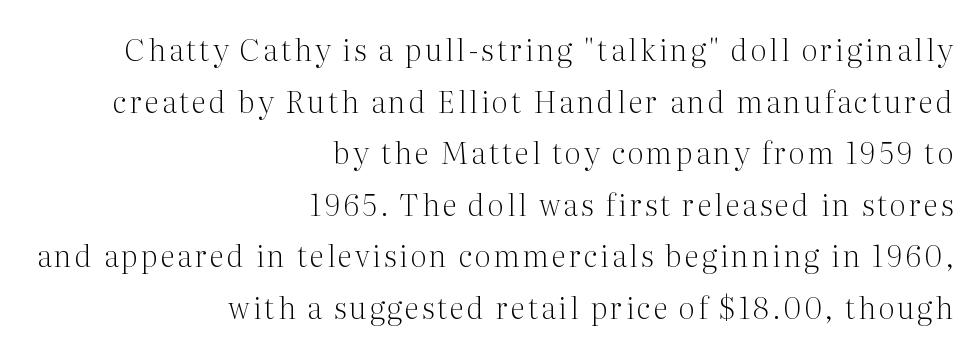
The rendering uses natural spacing where letterforms have individual widths. Typographically, this falls in the serif category. Does the copy run flush right? Yes — the right margin is perfectly even. Check under the words: just untouched page.
